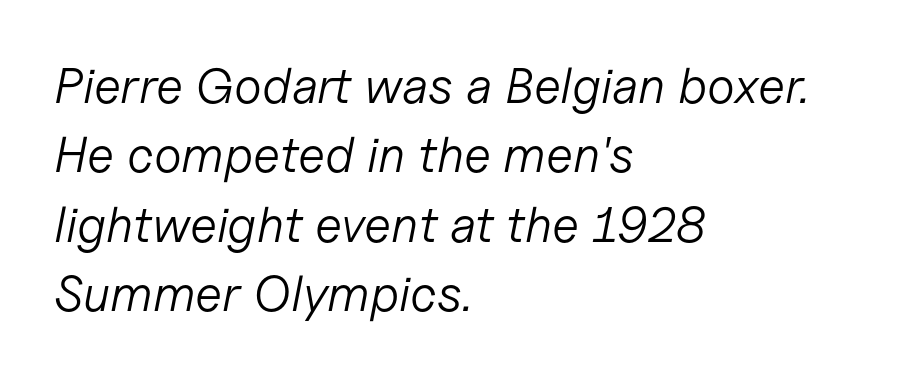
{"italic": "yes", "lean": "right", "slant_degrees": 11, "bold": "no", "weight": "light", "width": "normal", "stroke_contrast": "low", "x_height": "medium", "monospaced": "no", "underline": "no", "align": "left", "line_spacing": "normal", "line_spacing_ratio": 1.39, "letter_spacing": "normal", "letter_spacing_em": 0.0, "glyph_px": 50}
